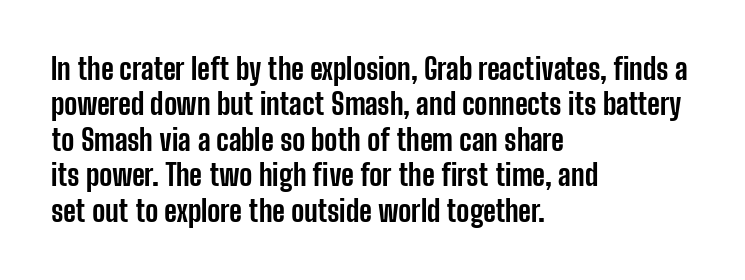
Q: Is the text bold? A: Yes.
Q: Is the text italic (slanted)? A: No, it is upright.
Q: Is the typeface a serif or a sans-serif typeface? A: Sans-serif.
Q: Is the text underlined? A: No.
Q: How is the paragraph aligned? A: Left-aligned.
Q: Is the spacing between letters normal or unusually wide? A: Normal.
Q: Width (condensed, normal, or wide)? A: Condensed.
Q: Stroke contrast? A: Low.
Q: x-height? A: Medium.
Q: Monospaced? A: No.
